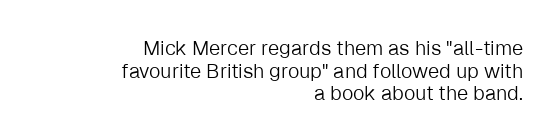
Q: Is the text bold? A: No.
Q: Is the text italic (slanted)? A: No, it is upright.
Q: Is the text underlined? A: No.
Q: How is the paragraph aligned? A: Right-aligned.
Q: Is the spacing between letters normal or unusually wide? A: Normal.
Q: Is the spacing between lines tight, normal or loose? A: Tight.
